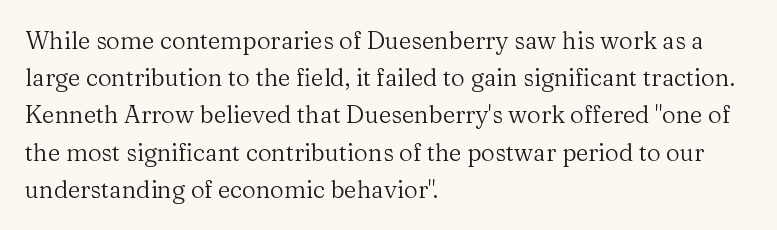
Q: Is the text bold? A: No.
Q: Is the text italic (slanted)? A: No, it is upright.
Q: Is the text underlined? A: No.
Q: How is the paragraph aligned? A: Left-aligned.
Q: Is the spacing between letters normal or unusually wide? A: Normal.
Q: Is the spacing between lines tight, normal or loose? A: Normal.
